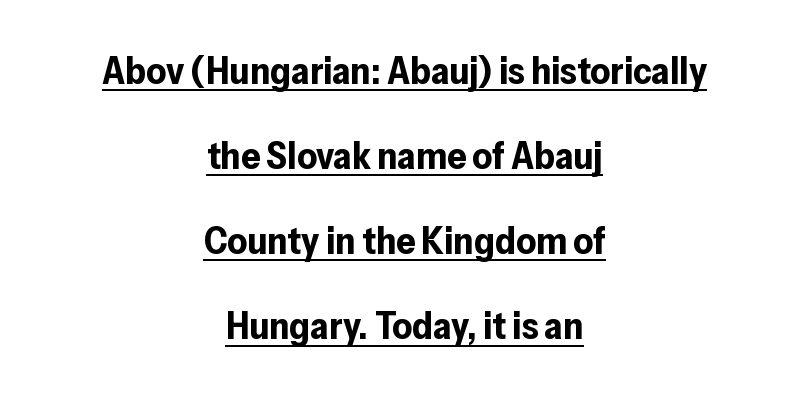
Q: Is the text bold? A: Yes.
Q: Is the text italic (slanted)? A: No, it is upright.
Q: Is the typeface a serif or a sans-serif typeface? A: Sans-serif.
Q: Is the text underlined? A: Yes.
Q: How is the paragraph aligned? A: Centered.
Q: Is the spacing between letters normal or unusually wide? A: Normal.
Q: Is the spacing between lines tight, normal or loose? A: Loose.
Q: Width (condensed, normal, or wide)? A: Normal.
Q: Stroke contrast? A: Low.
Q: x-height? A: Medium.
Q: Monospaced? A: No.
